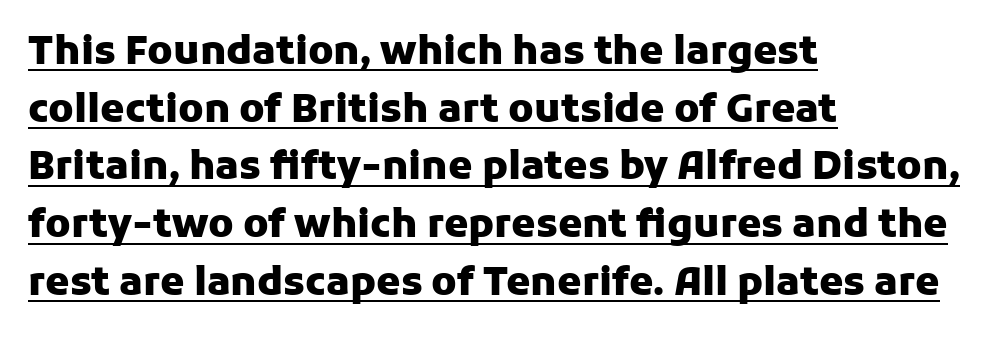
Q: Is the text bold? A: Yes.
Q: Is the text italic (slanted)? A: No, it is upright.
Q: Is the typeface a serif or a sans-serif typeface? A: Sans-serif.
Q: Is the text underlined? A: Yes.
Q: How is the paragraph aligned? A: Left-aligned.
Q: Is the spacing between letters normal or unusually wide? A: Normal.
Q: Is the spacing between lines tight, normal or loose? A: Normal.
Q: Width (condensed, normal, or wide)? A: Normal.
Q: Stroke contrast? A: Low.
Q: x-height? A: Medium.
Q: Monospaced? A: No.
